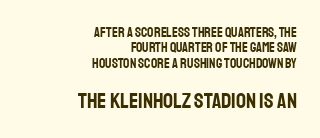
{"italic": "no", "underline": "no", "align": "right", "line_spacing": "tight", "line_spacing_ratio": 1.1, "letter_spacing": "normal", "letter_spacing_em": 0.0, "larger_block": "second", "size_ratio": 1.57, "glyph_px": 22}
